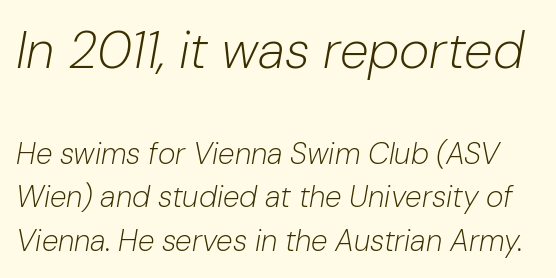
Clear beneath every line of the passage. Weight: in the light-to-regular range. The passage shown has conventional tracking throughout. The block of text has a typical density, with ordinary space between rows. Character widths vary here, with narrow letters taking less room than wide ones. Block one is the big one; block two sits smaller underneath.
